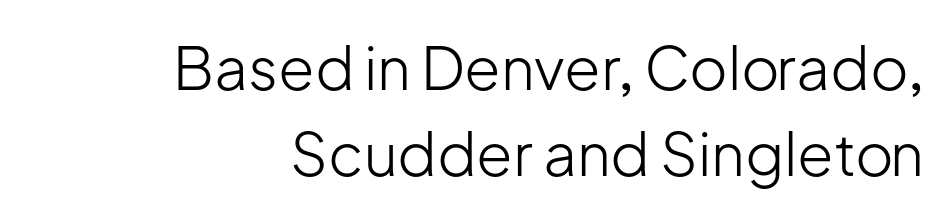
{"serif": "no", "italic": "no", "bold": "no", "weight": "light", "width": "normal", "stroke_contrast": "low", "x_height": "medium", "monospaced": "no", "underline": "no", "align": "right", "line_spacing": "normal", "line_spacing_ratio": 1.46, "letter_spacing": "normal", "letter_spacing_em": 0.0, "glyph_px": 59}
